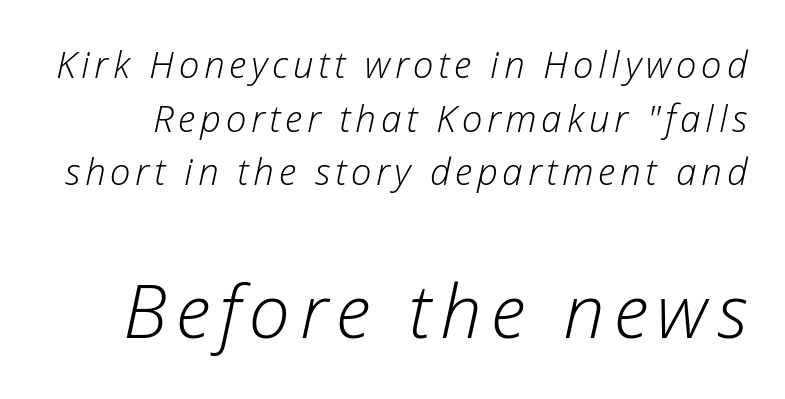
The image shows 74 px light type, italic (leaning right); set normal line spacing (1.45x), not underlined; the second (bottom) block is 2.0x larger; low stroke contrast and a medium x-height.
